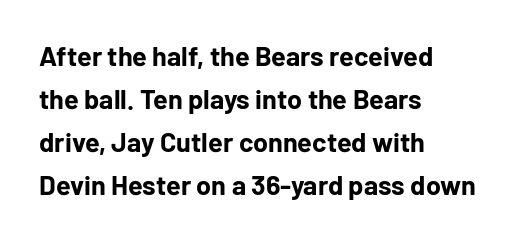
Typesetter's note: full bold, strokes at maximum text heaviness. Quick note: interline space is typical. Compared with a centered layout, this one pins lines to the left instead. Tall strokes in this sample are plumb rather than angled. The tracking reads as untouched default to a designer's eye. Has an underline been added? It has not.
